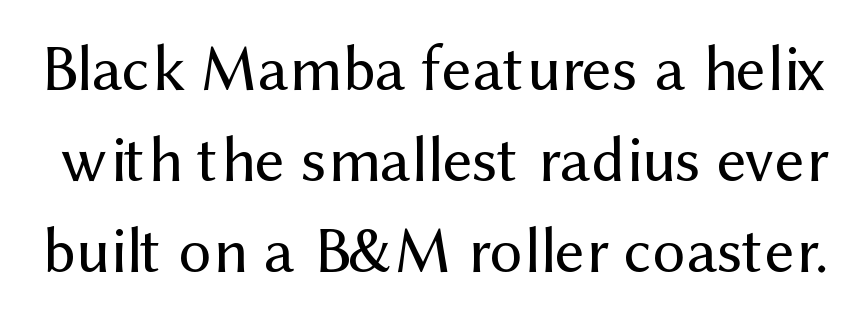
The image shows 65 px regular-weight sans-serif type, upright; set normal line spacing (1.4x), normal letter spacing, not underlined; medium stroke contrast and a medium x-height.
